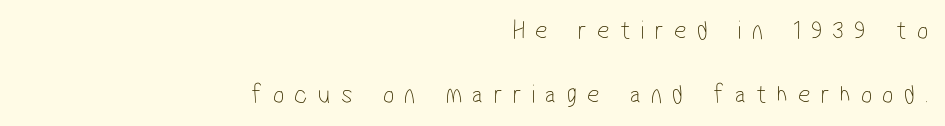
The image shows 27 px text type; set right-aligned, loose line spacing (2.37x), unusually wide letter spacing (+0.38 em), not underlined.
